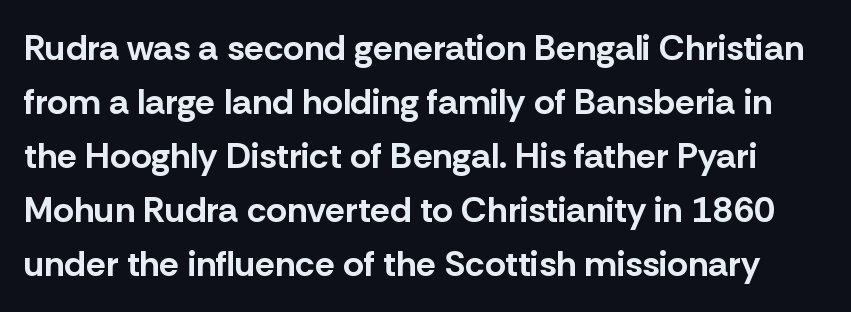
Q: Is the text bold? A: Yes.
Q: Is the text italic (slanted)? A: No, it is upright.
Q: Is the typeface a serif or a sans-serif typeface? A: Sans-serif.
Q: Is the text underlined? A: No.
Q: Is the spacing between letters normal or unusually wide? A: Normal.
Q: Is the spacing between lines tight, normal or loose? A: Normal.
Q: Width (condensed, normal, or wide)? A: Normal.
Q: Stroke contrast? A: Low.
Q: x-height? A: Medium.
Q: Monospaced? A: No.
